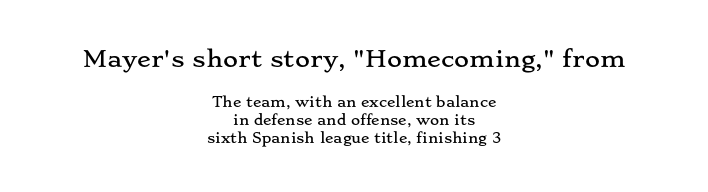
Q: Is the text italic (slanted)? A: No, it is upright.
Q: Is the text underlined? A: No.
Q: How is the paragraph aligned? A: Centered.
Q: Is the spacing between letters normal or unusually wide? A: Normal.
Q: Is the spacing between lines tight, normal or loose? A: Normal.
Q: Which block of text is set in a larger size, the first (top) or the second (bottom)? A: The first (top) one.
